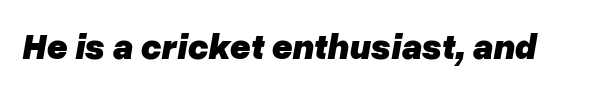
Each word holds together tightly as a unit, with standard inter-letter gaps. Designer's note — italics engaged. Is the type bold? Yes — the strokes are clearly thick and heavy. Plain, unruled lines of type. Looks like regular typesetting: each glyph gets only the width it needs.
